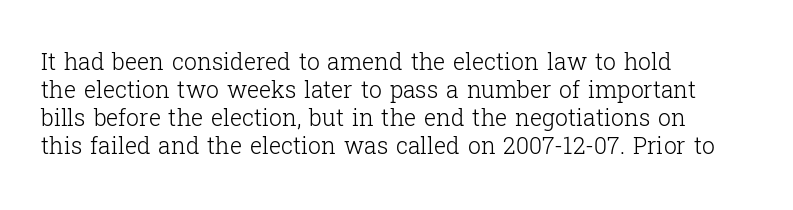
The image shows 23 px text type, upright; set left-aligned, line spacing 1.22x, normal letter spacing, not underlined.
